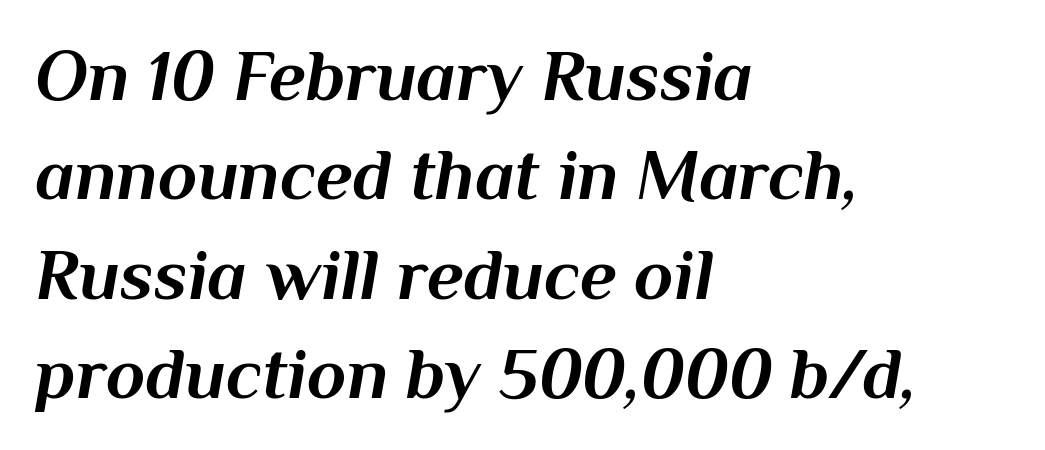
The image shows 72 px bold type, italic (leaning right); set left-aligned, normal line spacing (1.38x), normal letter spacing, not underlined; medium stroke contrast and a medium x-height.
